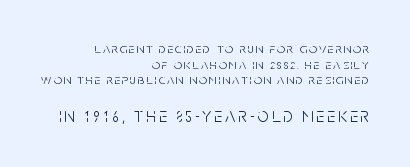
The image shows 20 px text type, upright; set right-aligned, tight line spacing (1.12x), not underlined; the second (bottom) block is 1.43x larger.
